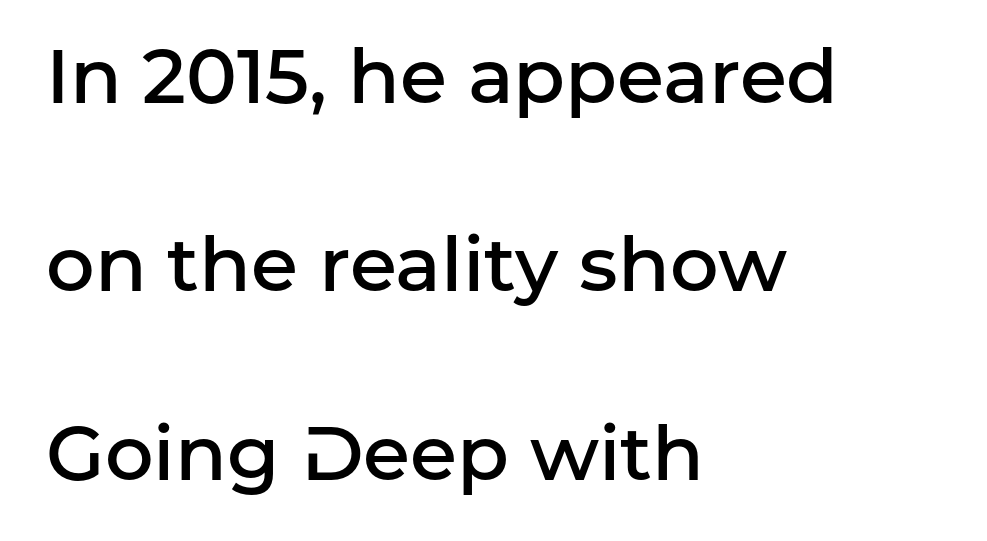
Q: Is the text bold? A: Semi-bold.
Q: Is the text italic (slanted)? A: No, it is upright.
Q: Is the typeface a serif or a sans-serif typeface? A: Sans-serif.
Q: Is the text underlined? A: No.
Q: How is the paragraph aligned? A: Left-aligned.
Q: Is the spacing between letters normal or unusually wide? A: Normal.
Q: Is the spacing between lines tight, normal or loose? A: Loose.
Q: Width (condensed, normal, or wide)? A: Normal.
Q: Stroke contrast? A: Low.
Q: x-height? A: Medium.
Q: Monospaced? A: No.
